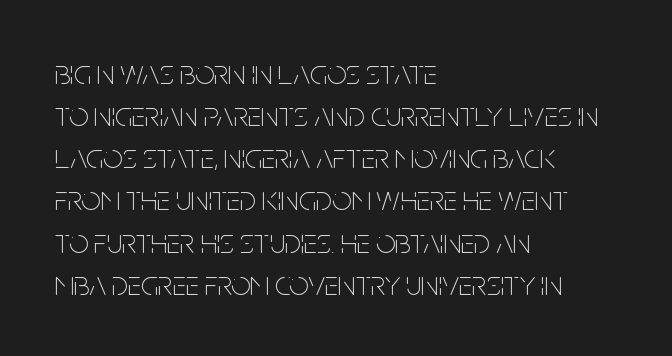
Q: Is the text bold? A: No.
Q: Is the text italic (slanted)? A: No, it is upright.
Q: Is the typeface a serif or a sans-serif typeface? A: Sans-serif.
Q: Is the text underlined? A: No.
Q: How is the paragraph aligned? A: Left-aligned.
Q: Is the spacing between letters normal or unusually wide? A: Normal.
Q: Width (condensed, normal, or wide)? A: Condensed.
Q: Stroke contrast? A: Low.
Q: x-height? A: Large.
Q: Monospaced? A: No.
